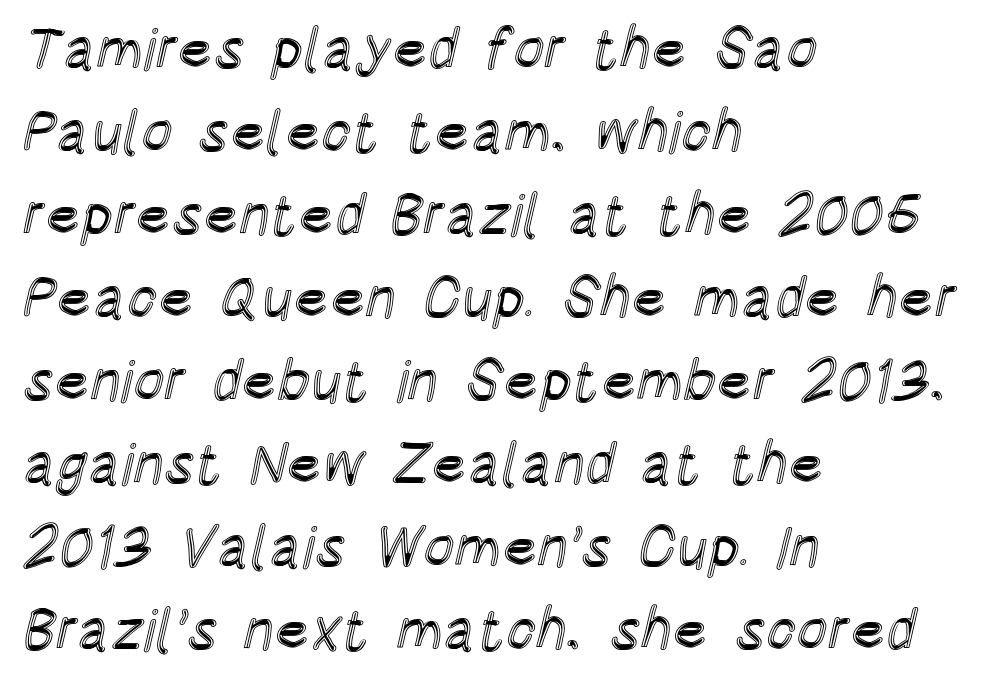
{"width": "condensed", "x_height": "large", "monospaced": "no", "underline": "no", "align": "left", "line_spacing": "normal", "line_spacing_ratio": 1.43, "letter_spacing": "normal", "letter_spacing_em": 0.0, "glyph_px": 58}
